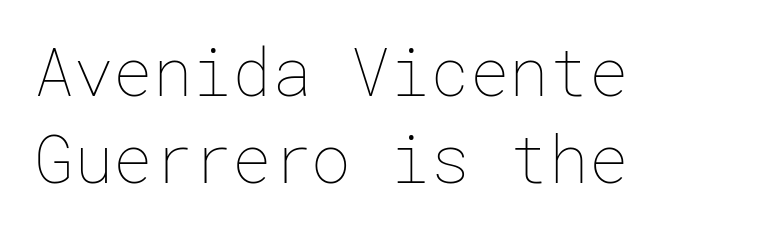
Q: Is the text bold? A: No.
Q: Is the text italic (slanted)? A: No, it is upright.
Q: Is the text underlined? A: No.
Q: How is the paragraph aligned? A: Left-aligned.
Q: Is the spacing between letters normal or unusually wide? A: Normal.
Q: Is the spacing between lines tight, normal or loose? A: Normal.
Q: Width (condensed, normal, or wide)? A: Normal.
Q: Stroke contrast? A: Low.
Q: x-height? A: Medium.
